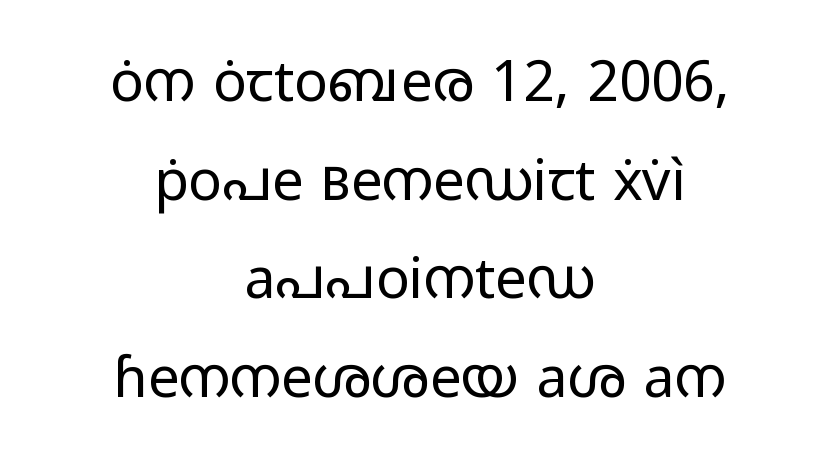
The image shows 56 px regular-weight, wide sans-serif type, upright; set centered, line spacing 1.76x, normal letter spacing, not underlined; low stroke contrast and a medium x-height.
